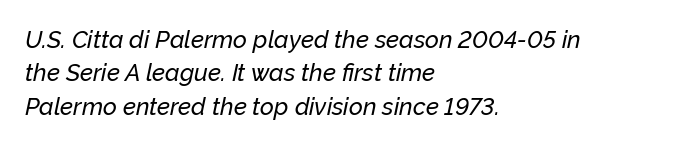
Q: Is the text italic (slanted)? A: Yes, it leans right by about 12 degrees.
Q: Is the text underlined? A: No.
Q: How is the paragraph aligned? A: Left-aligned.
Q: Is the spacing between letters normal or unusually wide? A: Normal.
Q: Is the spacing between lines tight, normal or loose? A: Normal.
